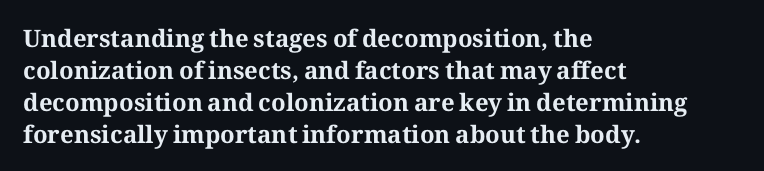
Q: Is the text bold? A: Yes.
Q: Is the text italic (slanted)? A: No, it is upright.
Q: Is the text underlined? A: No.
Q: How is the paragraph aligned? A: Left-aligned.
Q: Is the spacing between letters normal or unusually wide? A: Normal.
Q: Is the spacing between lines tight, normal or loose? A: Normal.
